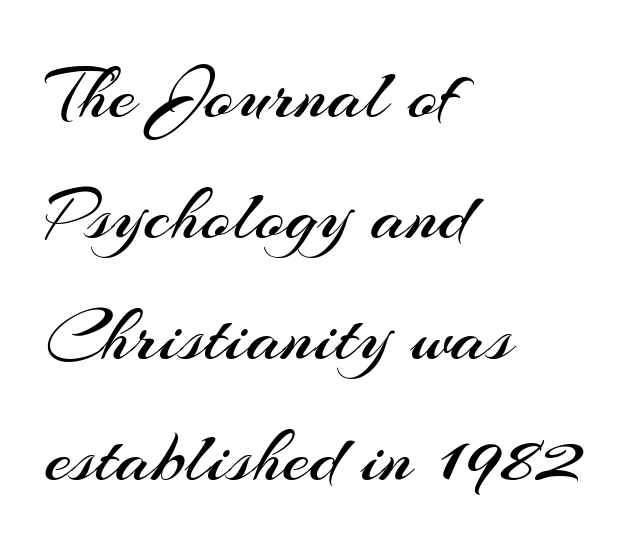
Spacing verdict: proportional, widths tailored to each character. What stands out about the letter spacing? Nothing — it is the standard amount. Descenders hang freely into open space. The typeface chosen for these lines omits serifs. The rows are spaced the way most documents space them. Stems and bowls with no extra thickness — not bold.
